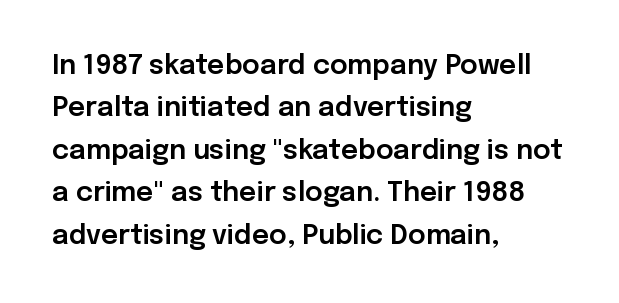
{"italic": "no", "underline": "no", "align": "left", "line_spacing": "normal", "line_spacing_ratio": 1.57, "letter_spacing": "normal", "letter_spacing_em": 0.0, "glyph_px": 27}
